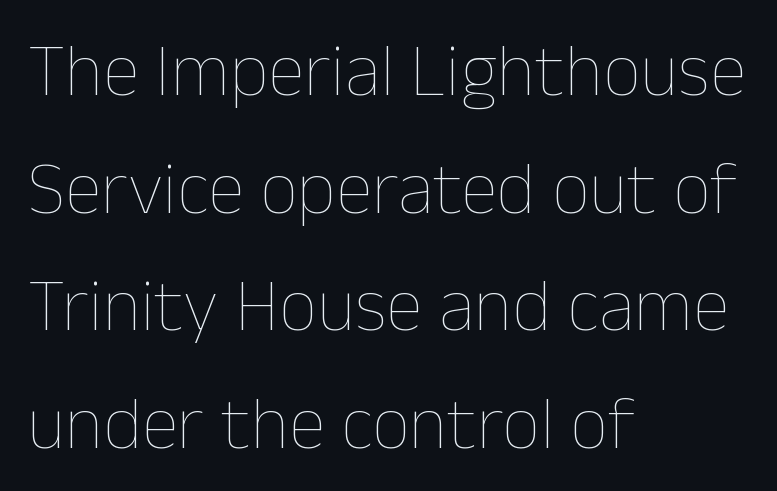
Q: Is the text bold? A: No.
Q: Is the text italic (slanted)? A: No, it is upright.
Q: Is the text underlined? A: No.
Q: How is the paragraph aligned? A: Left-aligned.
Q: Is the spacing between letters normal or unusually wide? A: Normal.
Q: Is the spacing between lines tight, normal or loose? A: Normal.
Q: Width (condensed, normal, or wide)? A: Normal.
Q: Stroke contrast? A: Low.
Q: x-height? A: Medium.
Q: Monospaced? A: No.
